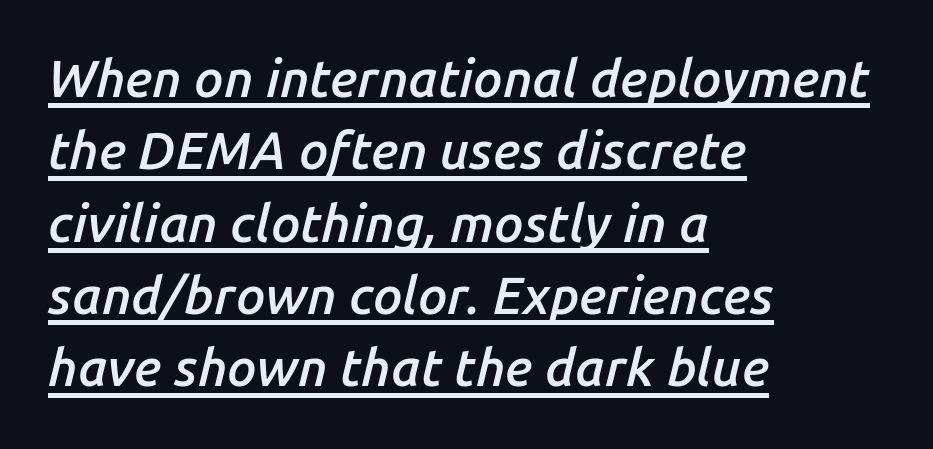
The image shows 52 px semibold type, italic (leaning right); set left-aligned, normal line spacing (1.39x), normal letter spacing, underlined; low stroke contrast and a medium x-height.
